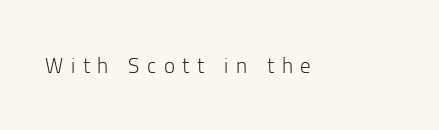
The face used here is rendered with a markedly widened letterfit. The face looks like a standard text weight, possibly lighter. Plain, unruled lines of type. Designer's note — italics off, roman on.
